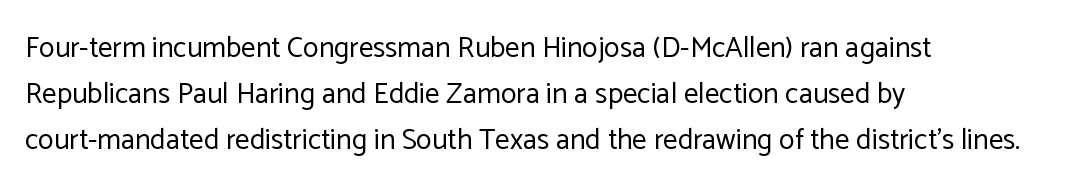
{"serif": "no", "italic": "no", "bold": "no", "weight": "regular", "width": "normal", "stroke_contrast": "low", "x_height": "medium", "monospaced": "no", "underline": "no", "align": "left", "line_spacing": "normal", "line_spacing_ratio": 1.58, "letter_spacing": "normal", "letter_spacing_em": 0.0, "glyph_px": 29}
